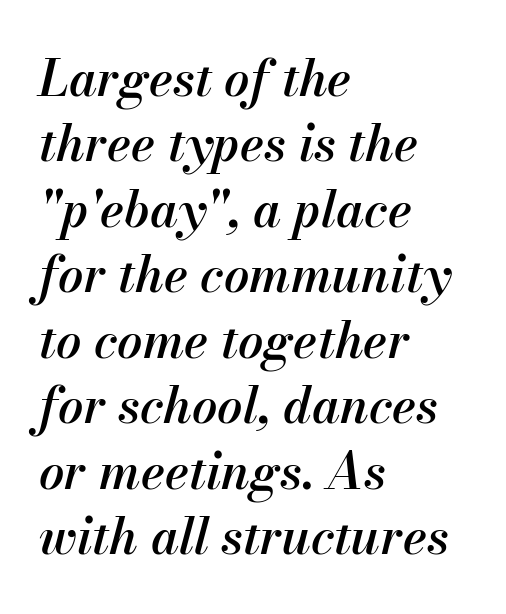
The image shows 50 px semibold type, italic (leaning right); set left-aligned, normal line spacing (1.31x), normal letter spacing, not underlined; medium stroke contrast and a small x-height.
